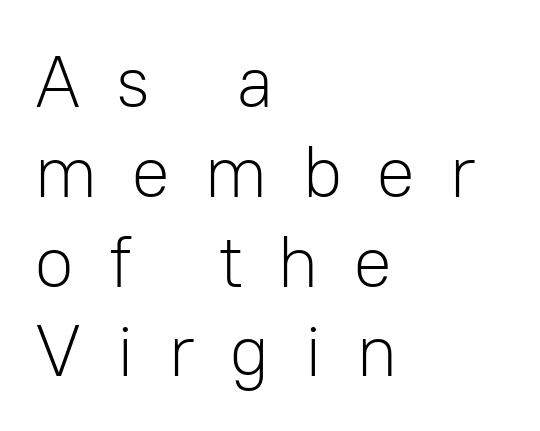
{"serif": "no", "italic": "no", "bold": "no", "weight": "light", "width": "normal", "stroke_contrast": "low", "x_height": "medium", "monospaced": "no", "underline": "no", "align": "left", "line_spacing_ratio": 1.23, "letter_spacing": "wide", "letter_spacing_em": 0.46, "glyph_px": 73}
